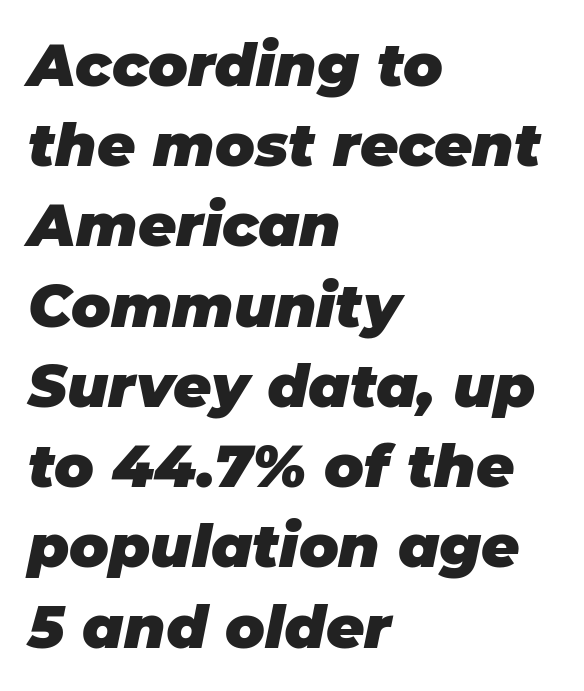
A dark, heavy texture on the line: the type is bold. The line texture is even and compact thanks to regular tracking. Characters are canted at an angle relative to the baseline's perpendicular. This rendering features lettering with no underline. Evenly set lines give the paragraph a standard silhouette.
